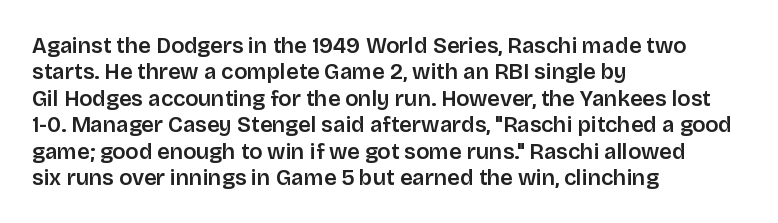
The image shows 22 px text type, upright; set left-aligned, line spacing 1.2x, normal letter spacing, not underlined.
